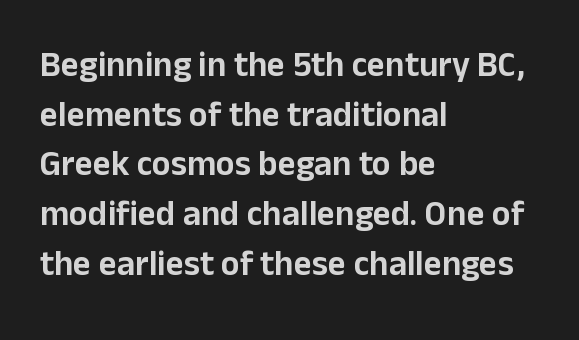
Q: Is the text italic (slanted)? A: No, it is upright.
Q: Is the typeface a serif or a sans-serif typeface? A: Sans-serif.
Q: Is the text underlined? A: No.
Q: How is the paragraph aligned? A: Left-aligned.
Q: Is the spacing between letters normal or unusually wide? A: Normal.
Q: Is the spacing between lines tight, normal or loose? A: Normal.
Q: Width (condensed, normal, or wide)? A: Normal.
Q: Stroke contrast? A: Low.
Q: x-height? A: Medium.
Q: Monospaced? A: No.
